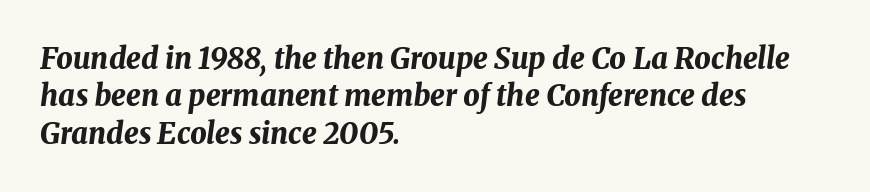
{"italic": "yes", "lean": "right", "slant_degrees": 8, "bold": "yes", "weight": "bold", "width": "normal", "stroke_contrast": "medium", "x_height": "medium", "monospaced": "no", "underline": "no", "align": "left", "line_spacing": "normal", "line_spacing_ratio": 1.29, "letter_spacing": "normal", "letter_spacing_em": 0.0, "glyph_px": 29}
